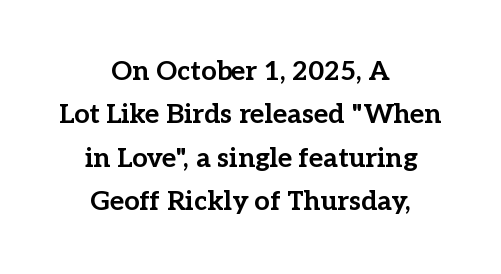
The image shows 27 px bold type, upright; set centered, normal line spacing (1.61x), normal letter spacing, not underlined.
